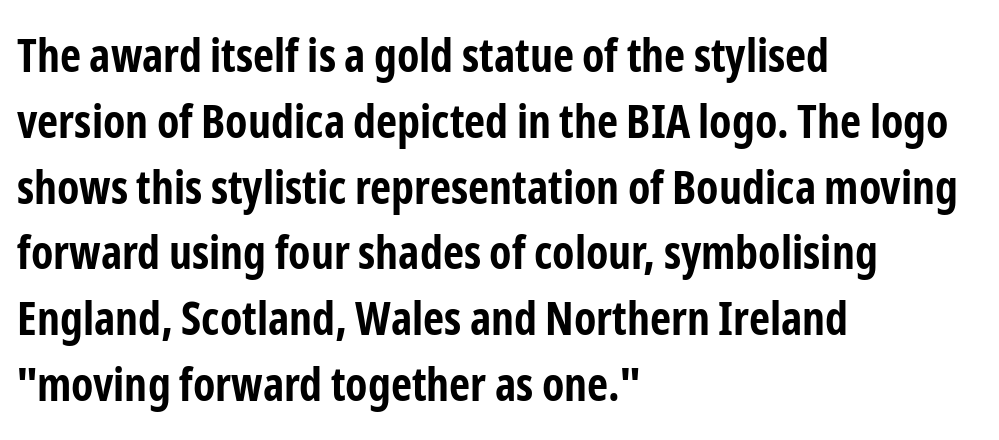
{"serif": "no", "italic": "no", "bold": "yes", "weight": "bold", "width": "condensed", "stroke_contrast": "low", "x_height": "medium", "monospaced": "no", "underline": "no", "align": "left", "line_spacing": "normal", "line_spacing_ratio": 1.43, "letter_spacing": "normal", "letter_spacing_em": 0.0, "glyph_px": 46}
